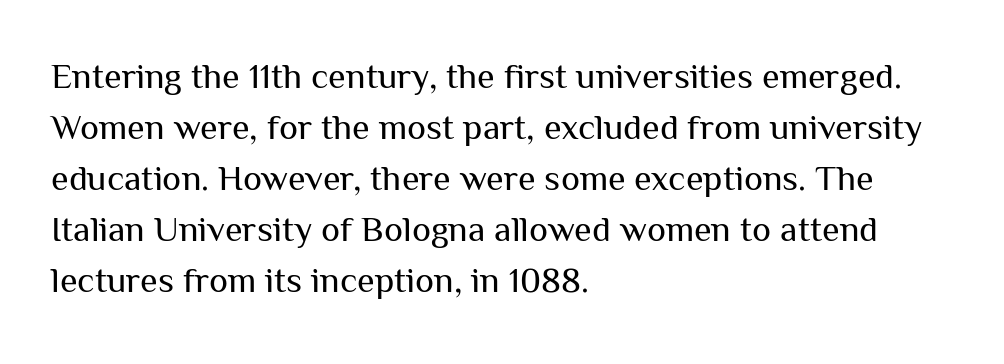
Q: Is the text bold? A: No.
Q: Is the text italic (slanted)? A: No, it is upright.
Q: Is the typeface a serif or a sans-serif typeface? A: Sans-serif.
Q: Is the text underlined? A: No.
Q: How is the paragraph aligned? A: Left-aligned.
Q: Is the spacing between letters normal or unusually wide? A: Normal.
Q: Is the spacing between lines tight, normal or loose? A: Normal.
Q: Width (condensed, normal, or wide)? A: Normal.
Q: Stroke contrast? A: Medium.
Q: x-height? A: Medium.
Q: Monospaced? A: No.
